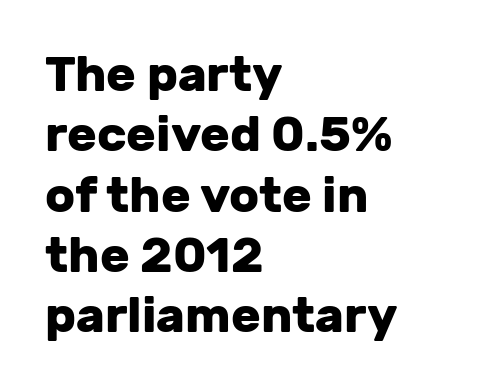
{"serif": "no", "italic": "no", "bold": "yes", "weight": "heavy", "width": "normal", "stroke_contrast": "low", "x_height": "medium", "monospaced": "no", "underline": "no", "align": "left", "line_spacing_ratio": 1.23, "letter_spacing": "normal", "letter_spacing_em": 0.0, "glyph_px": 49}
